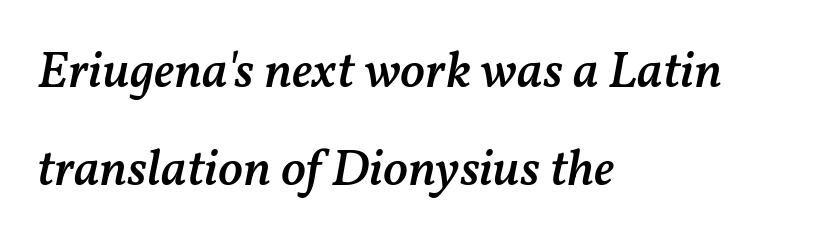
The words here are not underlined. These lines are set flush left with a ragged right edge. Semibold letterforms, between regular and bold. It's the slanting kind of type. Nothing unusual about the tracking: characters are spaced as the font intends. Spacing verdict: proportional, widths tailored to each character.
